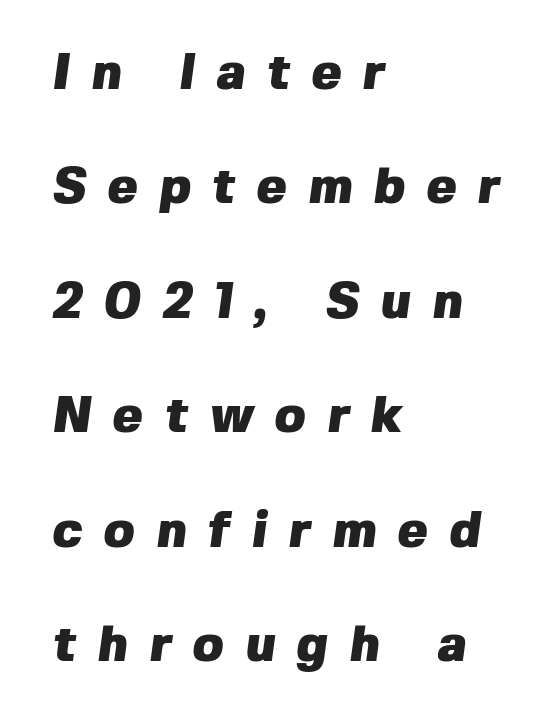
{"serif": "no", "bold": "yes", "weight": "heavy", "width": "normal", "stroke_contrast": "low", "x_height": "medium", "monospaced": "no", "underline": "no", "align": "left", "line_spacing": "loose", "line_spacing_ratio": 2.29, "letter_spacing": "wide", "letter_spacing_em": 0.43, "glyph_px": 50}
